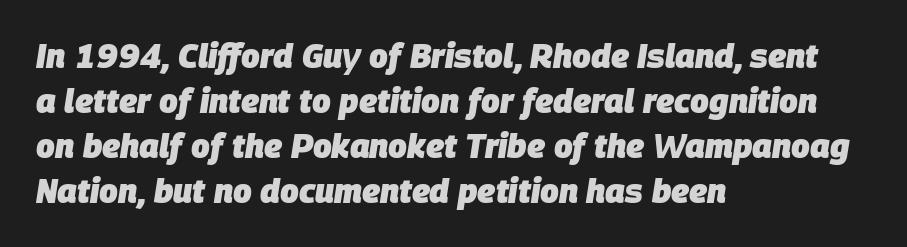
The image shows 33 px heavy type, italic (leaning right); set left-aligned, normal line spacing (1.36x), normal letter spacing, not underlined; low stroke contrast and a large x-height.
